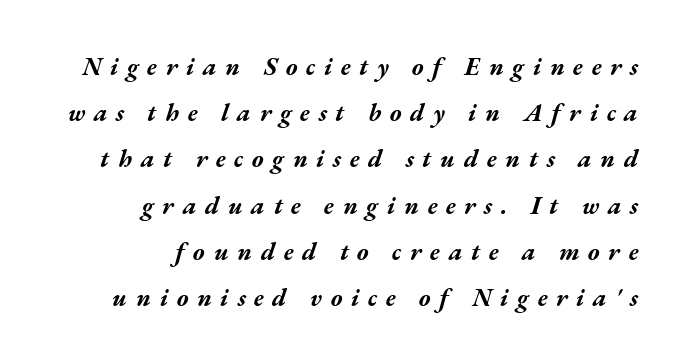
The image shows 25 px bold type, italic (leaning right); set right-aligned, line spacing 1.85x, unusually wide letter spacing (+0.35 em), not underlined.
